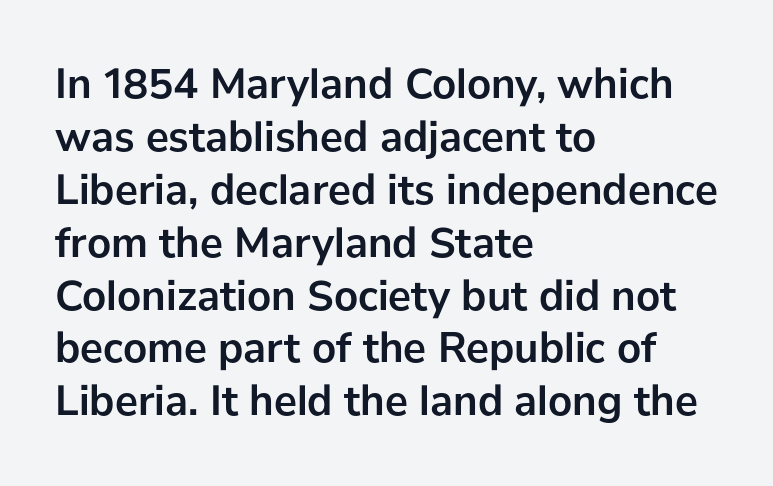
The image shows 43 px semibold sans-serif type, upright; set left-aligned, line spacing 1.23x, normal letter spacing, not underlined; low stroke contrast and a medium x-height.
